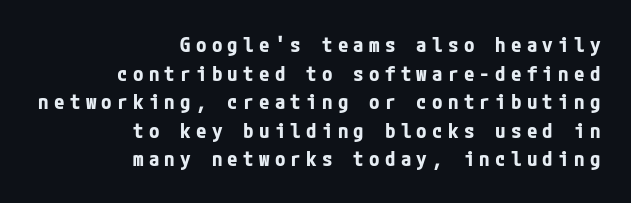
{"italic": "no", "bold": "yes", "underline": "no", "align": "right", "line_spacing": "normal", "line_spacing_ratio": 1.36, "letter_spacing": "wide", "letter_spacing_em": 0.25, "glyph_px": 21}
